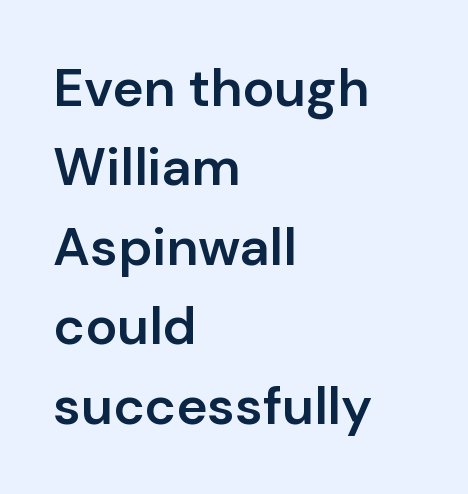
{"serif": "no", "italic": "no", "bold": "semi", "weight": "semibold", "width": "normal", "stroke_contrast": "low", "x_height": "medium", "monospaced": "no", "underline": "no", "align": "left", "line_spacing": "normal", "line_spacing_ratio": 1.5, "letter_spacing": "normal", "letter_spacing_em": 0.0, "glyph_px": 53}
